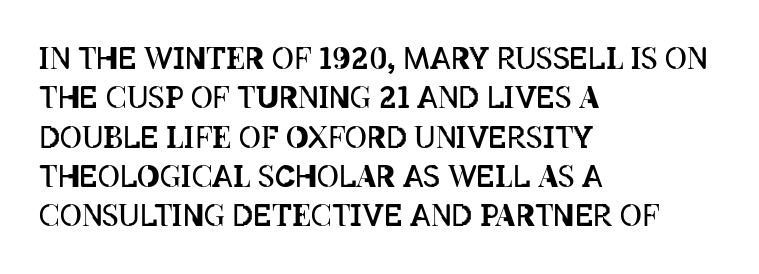
{"italic": "no", "bold": "no", "weight": "regular", "width": "condensed", "stroke_contrast": "low", "x_height": "large", "monospaced": "no", "underline": "no", "align": "left", "line_spacing": "normal", "line_spacing_ratio": 1.31, "letter_spacing": "normal", "letter_spacing_em": 0.0, "glyph_px": 30}
